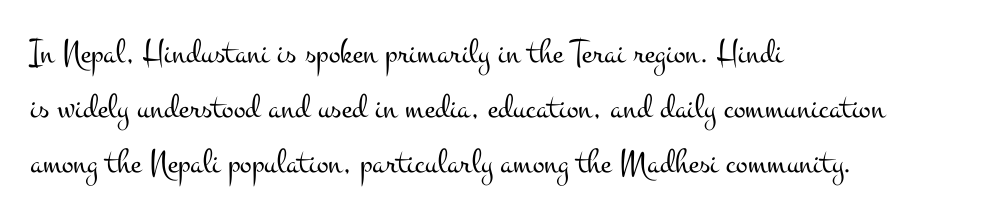
{"bold": "no", "weight": "light", "width": "wide", "stroke_contrast": "medium", "x_height": "small", "monospaced": "no", "underline": "no", "align": "left", "line_spacing": "normal", "line_spacing_ratio": 1.57, "letter_spacing": "normal", "letter_spacing_em": 0.0, "glyph_px": 35}
